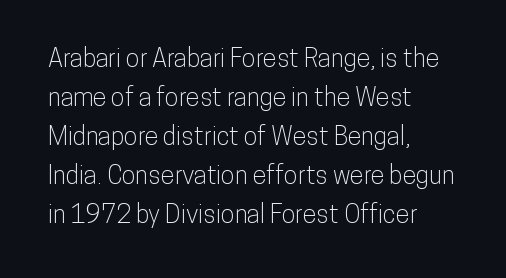
The horizontal fit of the characters is conventional and even. The passage shown stacks its lines at a standard gap. The letters stand straight up with perfectly vertical stems. Descender tails drop into unmarked territory. Is the block centered? No — it sits flush against the left margin.
